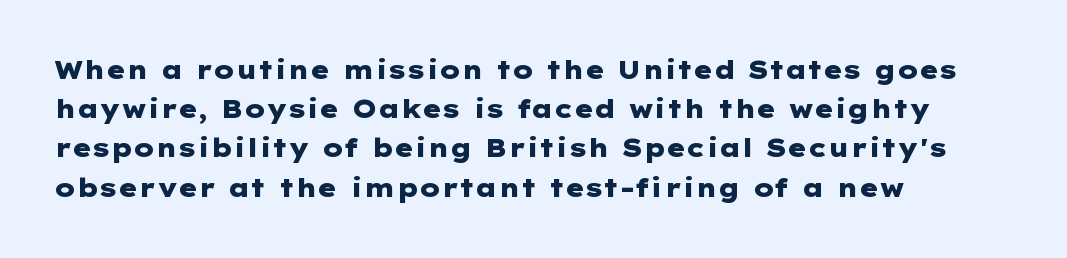
There is no visible air inserted between adjacent glyphs. This sample is left-justified, so line endings fall wherever the words run out. Normally led — the rows are evenly, conventionally spaced. The lettering holds an erect, upright posture throughout.
